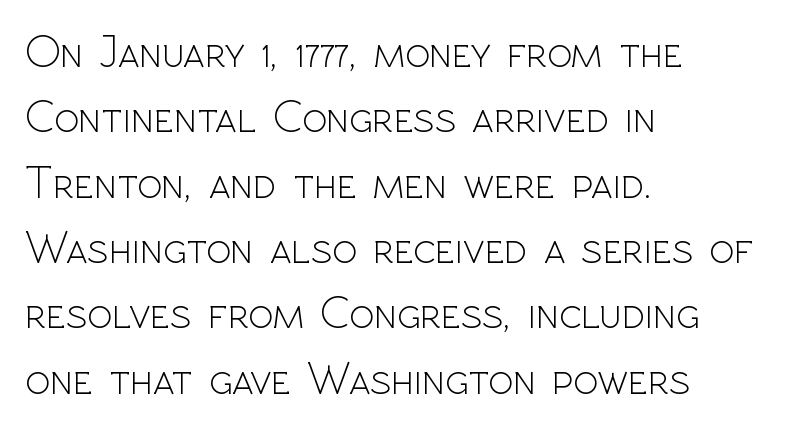
Q: Is the text bold? A: No.
Q: Is the text italic (slanted)? A: No, it is upright.
Q: Is the typeface a serif or a sans-serif typeface? A: Sans-serif.
Q: Is the text underlined? A: No.
Q: How is the paragraph aligned? A: Left-aligned.
Q: Is the spacing between letters normal or unusually wide? A: Normal.
Q: Is the spacing between lines tight, normal or loose? A: Normal.
Q: Width (condensed, normal, or wide)? A: Normal.
Q: x-height? A: Medium.
Q: Monospaced? A: No.
